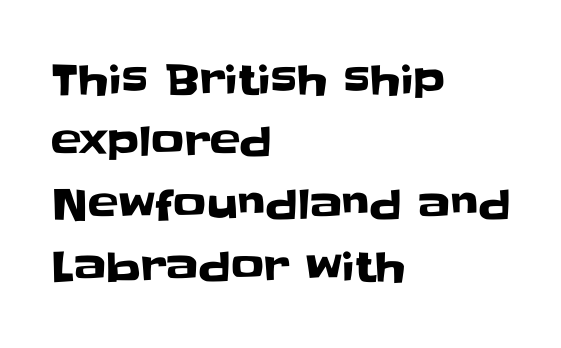
The image shows 41 px sans-serif type, upright; set left-aligned, normal line spacing (1.52x), normal letter spacing, not underlined; low stroke contrast and a large x-height.
